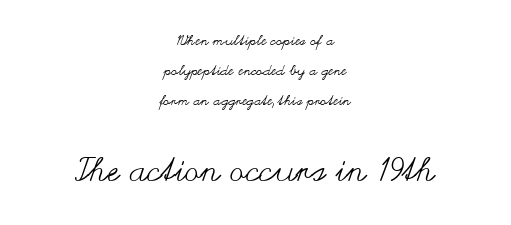
The image shows 33 px regular-weight, wide type; set centered, loose line spacing (2.16x), normal letter spacing, not underlined; the second (bottom) block is 2.36x larger; medium stroke contrast and a small x-height.
